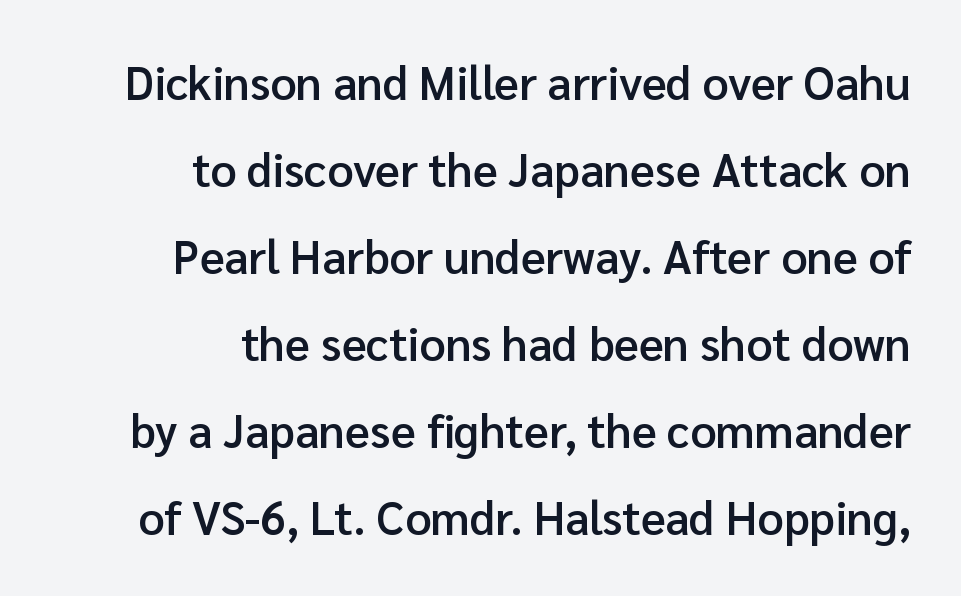
Q: Is the text bold? A: Semi-bold.
Q: Is the text italic (slanted)? A: No, it is upright.
Q: Is the typeface a serif or a sans-serif typeface? A: Sans-serif.
Q: Is the text underlined? A: No.
Q: How is the paragraph aligned? A: Right-aligned.
Q: Is the spacing between letters normal or unusually wide? A: Normal.
Q: Width (condensed, normal, or wide)? A: Normal.
Q: Stroke contrast? A: Low.
Q: x-height? A: Medium.
Q: Monospaced? A: No.
